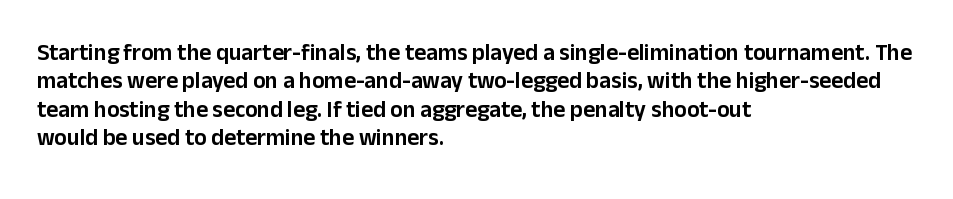
The image shows 23 px text type, upright; set left-aligned, line spacing 1.23x, normal letter spacing, not underlined.
